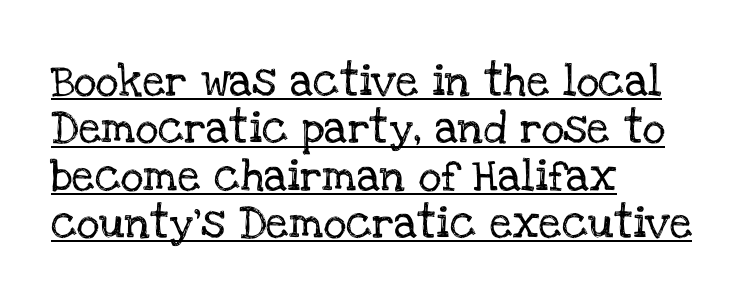
The image shows 32 px serif type, upright; set left-aligned, normal line spacing (1.48x), normal letter spacing, underlined; low stroke contrast and a large x-height.
